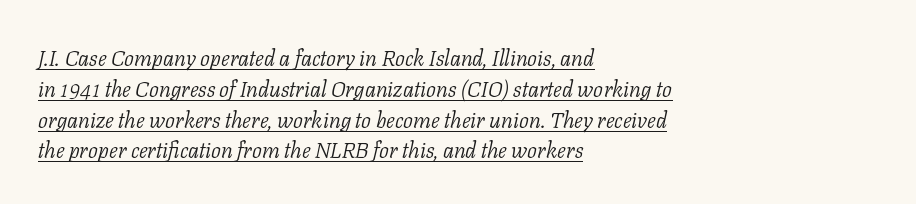
{"italic": "yes", "lean": "right", "slant_degrees": 11, "bold": "no", "underline": "yes", "align": "left", "line_spacing": "normal", "line_spacing_ratio": 1.4, "letter_spacing": "normal", "letter_spacing_em": 0.0, "glyph_px": 22}
